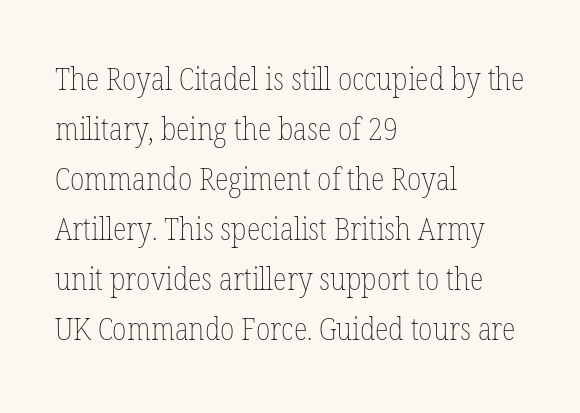
Is the stroke heavy? The answer is a plain regular-or-lighter. Here the glyphs are tracked normally, forming tight word shapes. This is roman type, the default non-slanted kind. Descenders hang freely into open space. Successive baselines arrive at the customary interval. The passage shown is typed in a proportional face where columns would drift.
